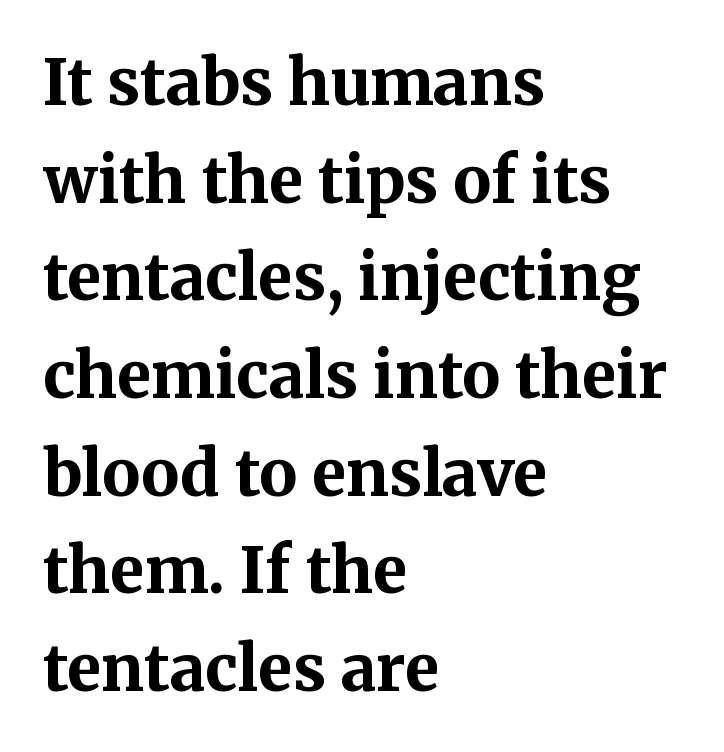
The characters display serif detailing at their extremities. Is the letter spacing exaggerated? No — it looks like the ordinary default. Plenty of ink on the page — the face is bold. Layout note: lines flush left. Normally led — the rows are evenly, conventionally spaced.
